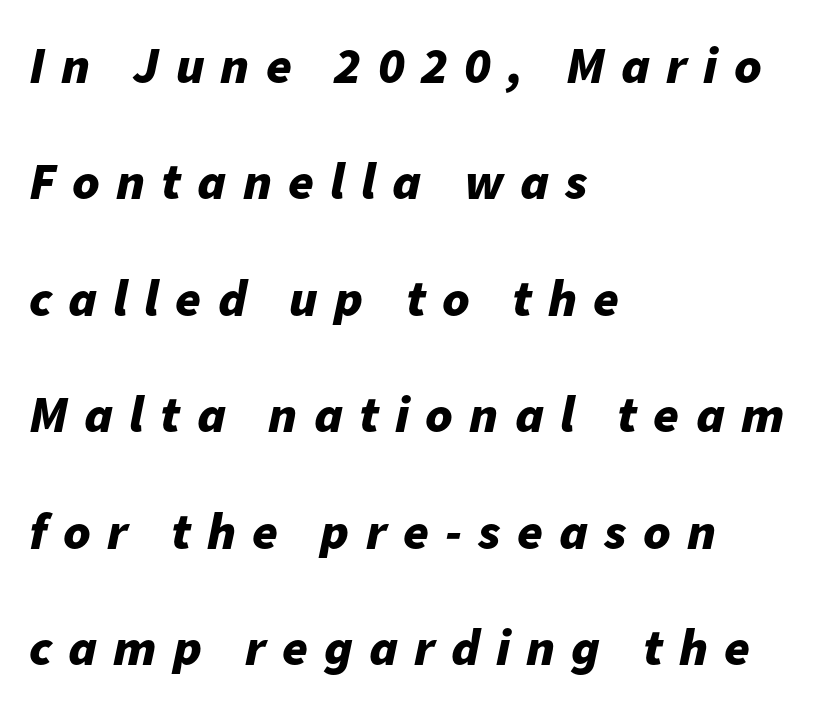
Think of a printed novel: that variable character pitch is what you see here. Spacing between characters has been opened up far beyond the box default. The foot of each line stays bare and open. Compared with ordinary roman type, these characters are visibly tilted. The vertical gap from one line to the next is large.
